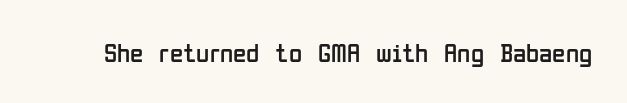
{"italic": "no", "bold": "no", "underline": "no", "letter_spacing": "normal", "letter_spacing_em": 0.0, "glyph_px": 27}
